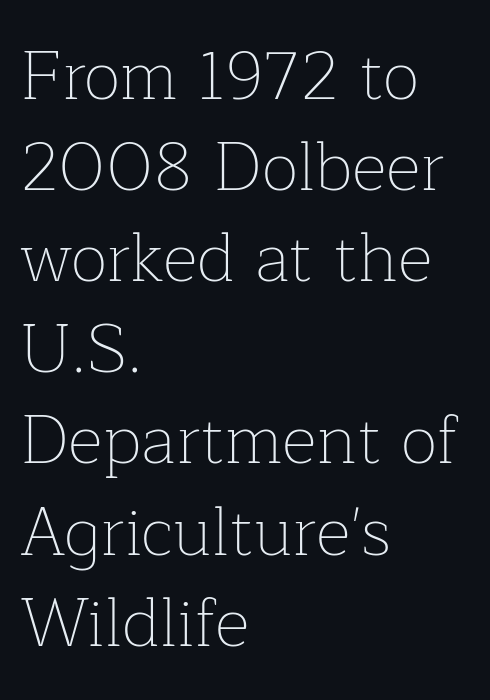
Just letters on the line, the space beneath them empty. Notice how the passage keeps a crisp vertical edge on the left only. Do the characters align in a grid? No, the font is proportional. The vertical gap from one line to the next is medium. Designer's note — italics off, roman on. The font is comparable to plain body text, perhaps lighter.
